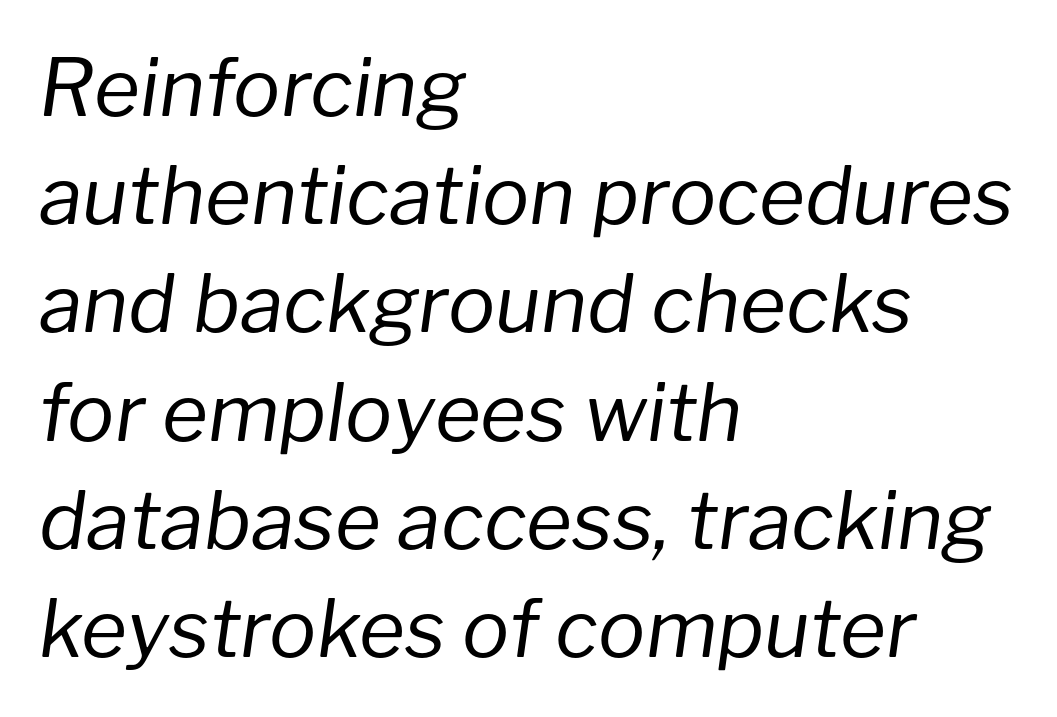
The image shows 79 px regular-weight type, italic (leaning right); set left-aligned, normal line spacing (1.37x), normal letter spacing, not underlined; low stroke contrast and a medium x-height.
